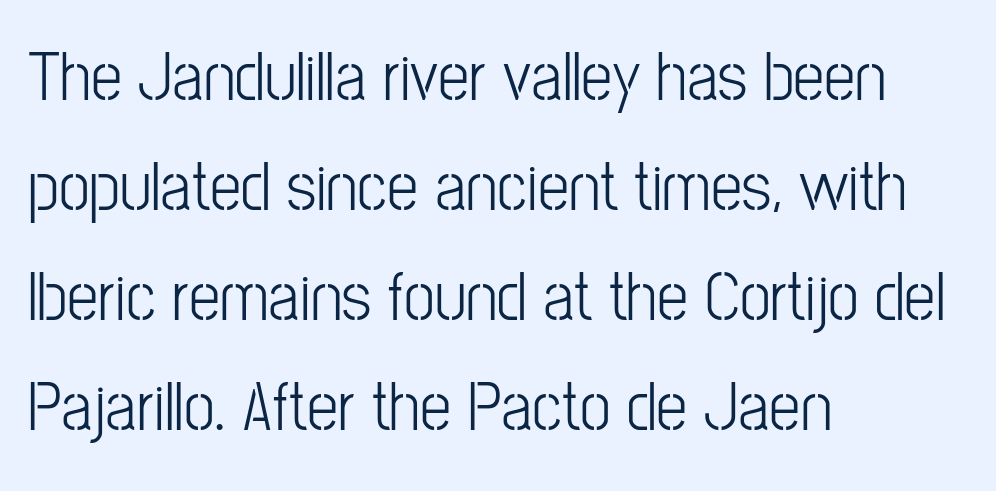
All the whitespace from short lines collects on the right. Do the characters align in a grid? No, the font is proportional. The block of text has a typical density, with ordinary space between rows. The font's upright variant was chosen for this text.
